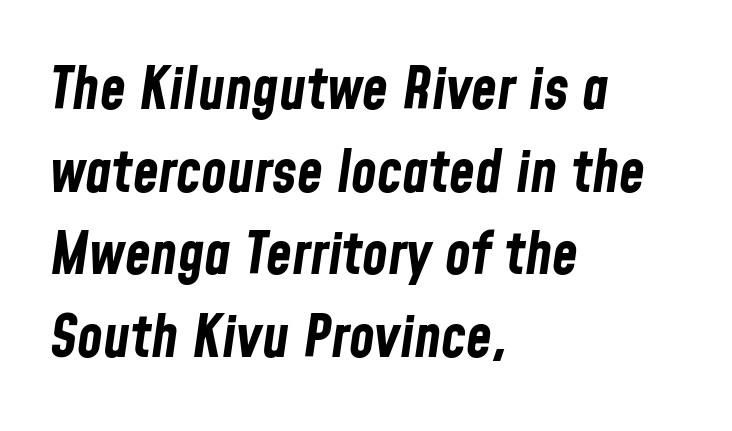
{"italic": "yes", "lean": "right", "slant_degrees": 8, "bold": "yes", "weight": "bold", "width": "condensed", "stroke_contrast": "low", "x_height": "medium", "monospaced": "no", "underline": "no", "align": "left", "line_spacing": "normal", "line_spacing_ratio": 1.4, "letter_spacing": "normal", "letter_spacing_em": 0.0, "glyph_px": 59}
